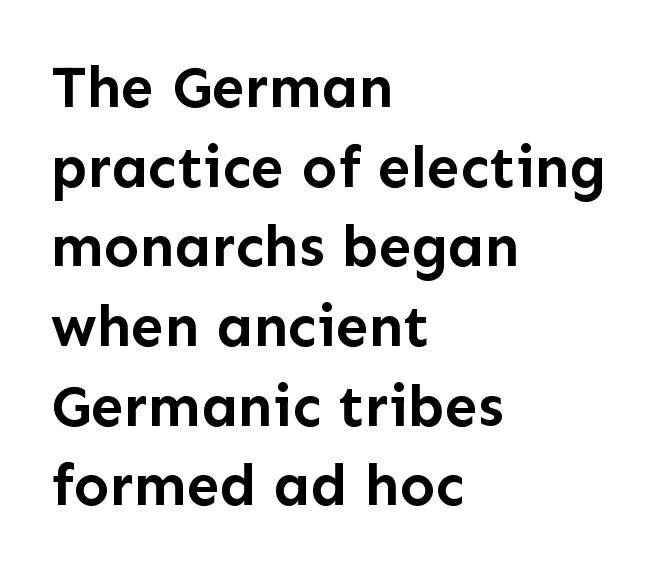
{"serif": "no", "italic": "no", "bold": "yes", "weight": "semibold", "width": "normal", "stroke_contrast": "low", "x_height": "medium", "monospaced": "no", "underline": "no", "align": "left", "line_spacing": "normal", "line_spacing_ratio": 1.35, "letter_spacing": "normal", "letter_spacing_em": 0.0, "glyph_px": 59}
